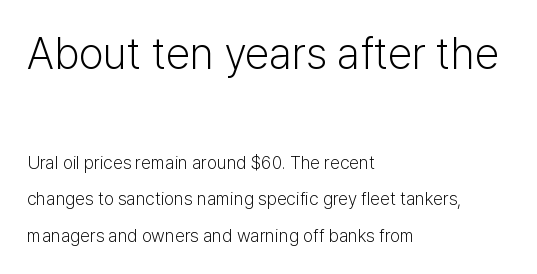
The vertical gap from one line to the next is large. Counters stay open thanks to moderate or lighter strokes. Are there feet on the stems? There aren't — it's a sans. Check under the words: just untouched page.
